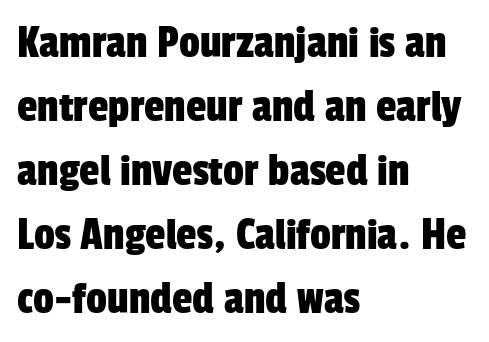
Spacing verdict: proportional, widths tailored to each character. The space between consecutive lines is moderate. This is sans-serif lettering, the kind often seen on screens and signage. Line beginnings align vertically; line endings do not.
